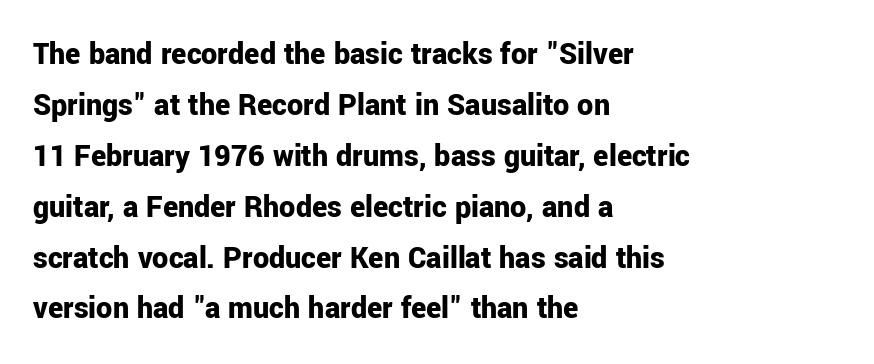
{"serif": "no", "italic": "no", "bold": "yes", "weight": "bold", "width": "normal", "stroke_contrast": "low", "x_height": "medium", "monospaced": "no", "underline": "no", "align": "left", "line_spacing": "normal", "line_spacing_ratio": 1.59, "letter_spacing": "normal", "letter_spacing_em": 0.0, "glyph_px": 32}
